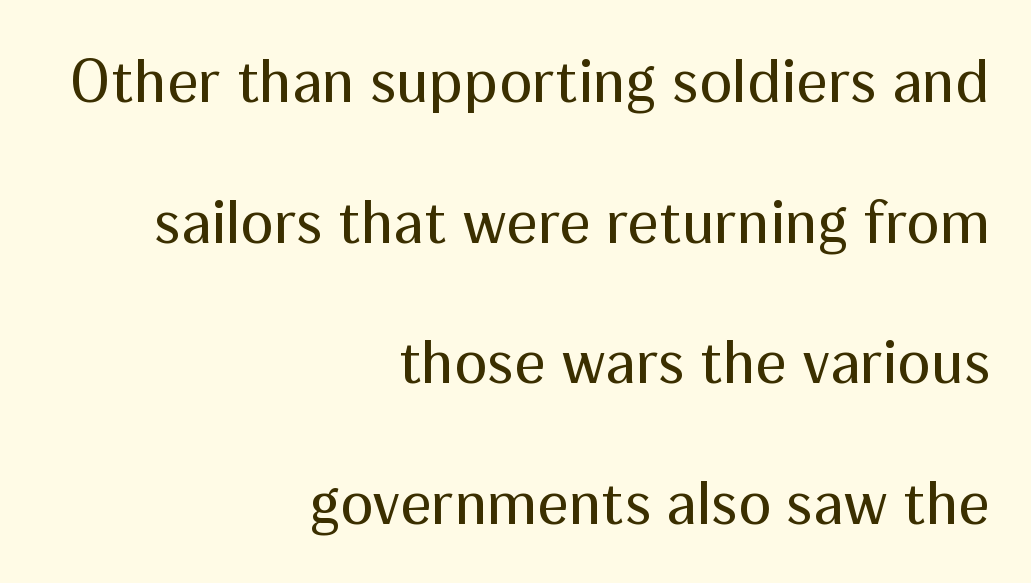
Q: Is the text bold? A: No.
Q: Is the text italic (slanted)? A: No, it is upright.
Q: Is the typeface a serif or a sans-serif typeface? A: Sans-serif.
Q: Is the text underlined? A: No.
Q: How is the paragraph aligned? A: Right-aligned.
Q: Is the spacing between letters normal or unusually wide? A: Normal.
Q: Is the spacing between lines tight, normal or loose? A: Loose.
Q: Width (condensed, normal, or wide)? A: Normal.
Q: Stroke contrast? A: Medium.
Q: x-height? A: Medium.
Q: Monospaced? A: No.
